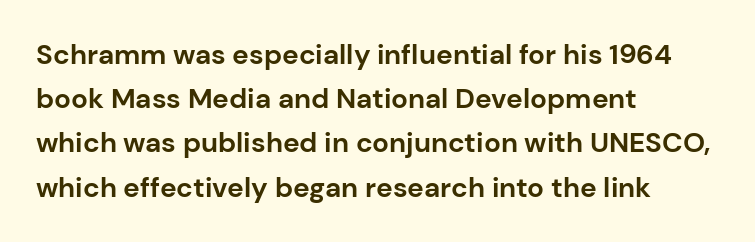
The font is running at its bold setting. Posture: upright roman. The vertical gap from one line to the next is medium. Observe the absence of serifs on each vertical stroke in this sample. These lines are rendered in a variable-pitch font.
